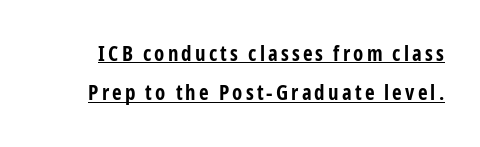
Q: Is the text bold? A: Yes.
Q: Is the text italic (slanted)? A: No, it is upright.
Q: Is the text underlined? A: Yes.
